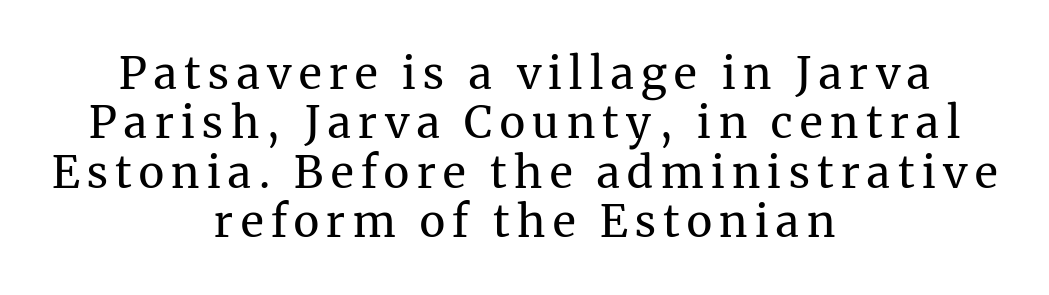
{"serif": "yes", "italic": "no", "bold": "no", "weight": "regular", "width": "normal", "stroke_contrast": "medium", "x_height": "medium", "monospaced": "no", "underline": "no", "align": "center", "line_spacing": "tight", "line_spacing_ratio": 1.12, "glyph_px": 44}
